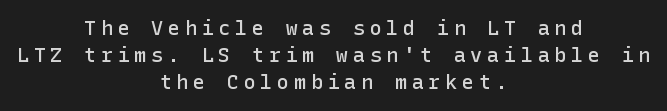
{"italic": "no", "bold": "semi", "underline": "no", "align": "center", "line_spacing": "normal", "line_spacing_ratio": 1.36, "letter_spacing": "wide", "letter_spacing_em": 0.24, "glyph_px": 20}
